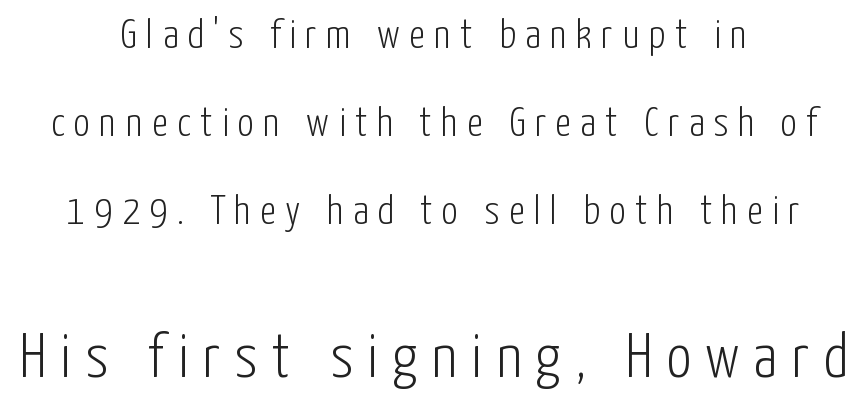
{"serif": "no", "italic": "no", "bold": "no", "weight": "light", "width": "condensed", "stroke_contrast": "low", "x_height": "medium", "monospaced": "no", "underline": "no", "align": "center", "line_spacing": "loose", "line_spacing_ratio": 2.15, "letter_spacing": "wide", "letter_spacing_em": 0.23, "larger_block": "second", "size_ratio": 1.51, "glyph_px": 62}
